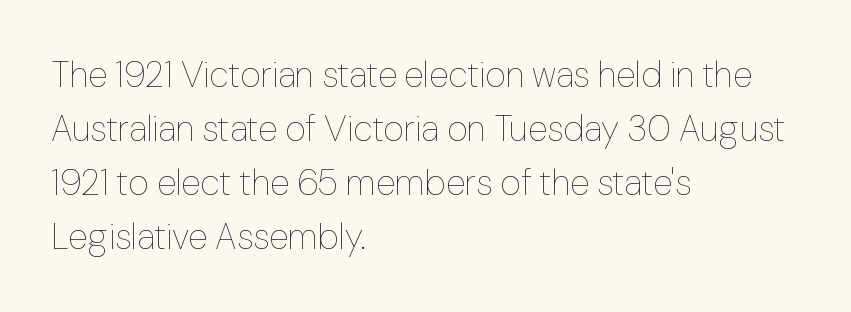
Ascenders rise straight up at ninety degrees. The paragraph has a hard left edge and a soft right edge. Honestly, the letter spacing is just normal — you wouldn't notice it. Character widths vary here, with narrow letters taking less room than wide ones. The strokes carry an ordinary text weight at most. Line spacing here is normal.
